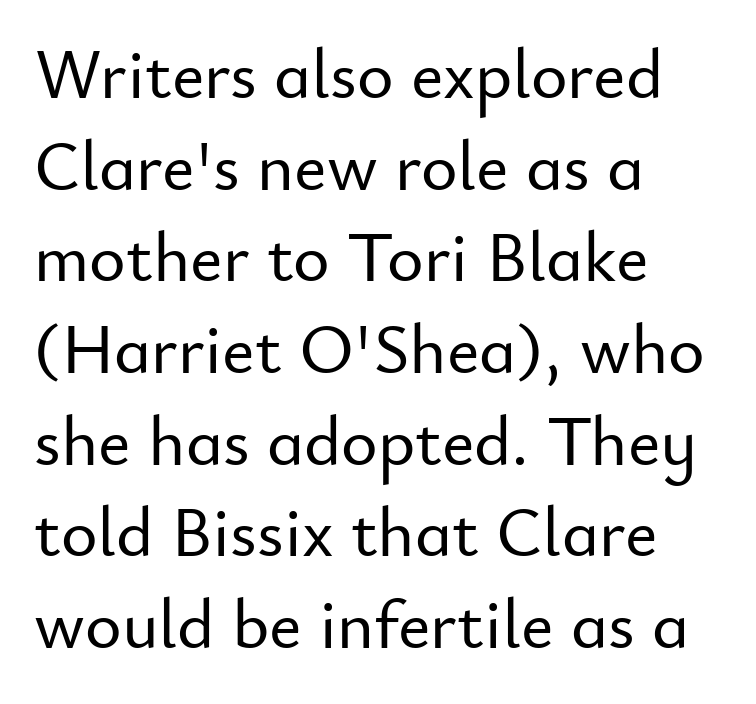
The image shows 70 px sans-serif type, upright; set left-aligned, normal line spacing (1.31x), normal letter spacing, not underlined; low stroke contrast and a small x-height.
